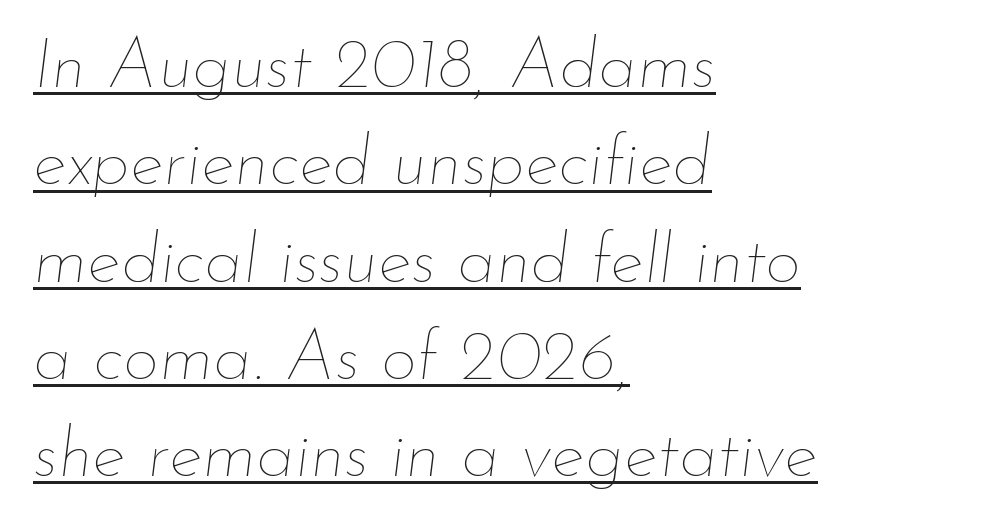
The whole block is typeset with a tilt. Spacing verdict: proportional, widths tailored to each character. In CSS terms this would be text-align: left. Standard letterfit; no display-style spreading of the glyphs. In designer terms, the underline attribute is active on this setting.
